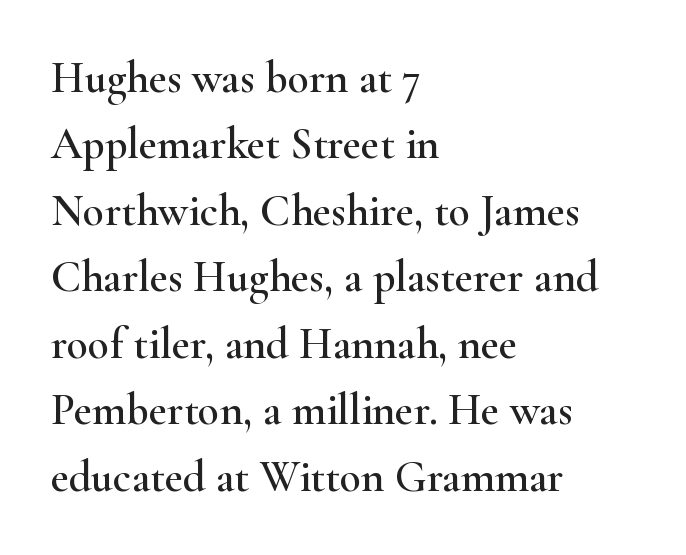
The image shows 44 px wide serif type, upright; set left-aligned, normal line spacing (1.51x), normal letter spacing, not underlined; high stroke contrast and a small x-height.
